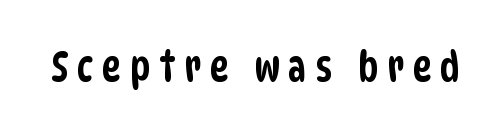
Only glyphs here, with clear space below each row. Is the letter spacing exaggerated? Yes — the characters are pushed far apart. Check where the strokes stop: nothing finishes them off — pure sans. Looks like regular typesetting: each glyph gets only the width it needs.
